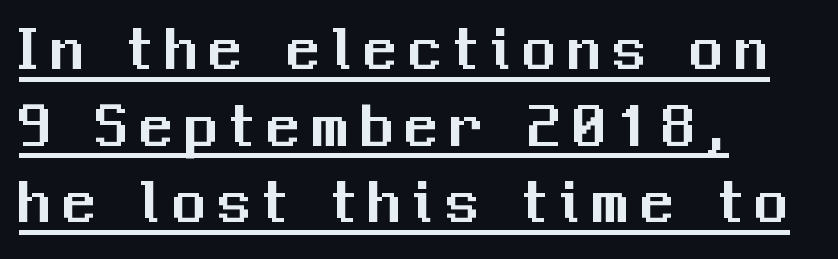
Every row of glyphs begins at an identical x-position on the left. You can see a thin bar hugging the bottom of the glyphs. These lines are composed in type without serifs. Vertical strokes here are truly vertical. Spacing verdict: proportional, widths tailored to each character.
